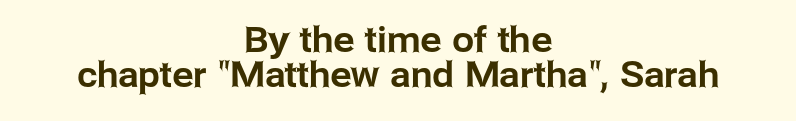
The image shows 35 px sans-serif type, upright; set centered, tight line spacing (0.99x), normal letter spacing, not underlined; low stroke contrast and a medium x-height.
